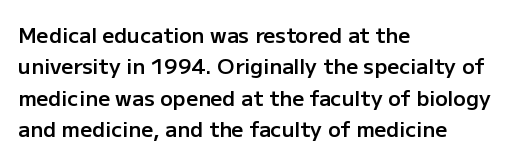
The glyphs have the mass of a demibold cut, below bold. The compositor pushed each line to the left boundary. The passage shown is not underscored anywhere. Caption: standard tracking, unaltered. Reading down the column, the eye jumps a familiar distance to each next line. The axis of the letterforms is exactly vertical.
